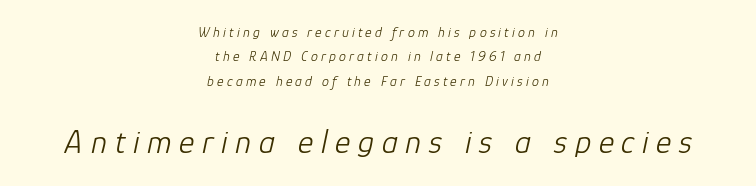
{"italic": "yes", "lean": "right", "slant_degrees": 12, "bold": "no", "weight": "light", "width": "normal", "stroke_contrast": "low", "x_height": "medium", "monospaced": "no", "underline": "no", "align": "center", "line_spacing_ratio": 1.74, "letter_spacing": "wide", "letter_spacing_em": 0.23, "larger_block": "second", "size_ratio": 2.36, "glyph_px": 33}
